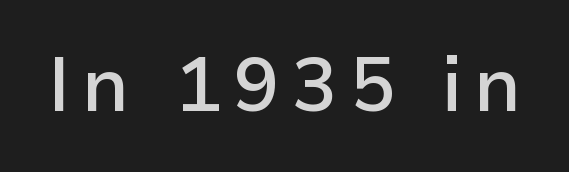
The image shows 76 px semibold sans-serif type, upright; set not underlined; low stroke contrast and a medium x-height.
